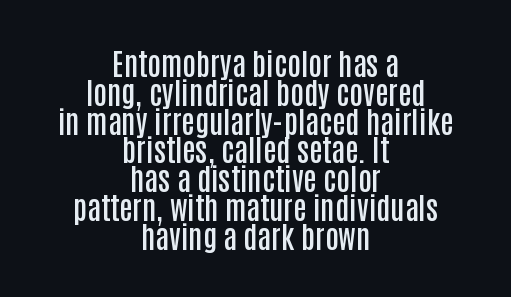
The image shows 30 px semibold, condensed sans-serif type, upright; set centered, tight line spacing (0.96x), normal letter spacing, not underlined; low stroke contrast and a large x-height.
